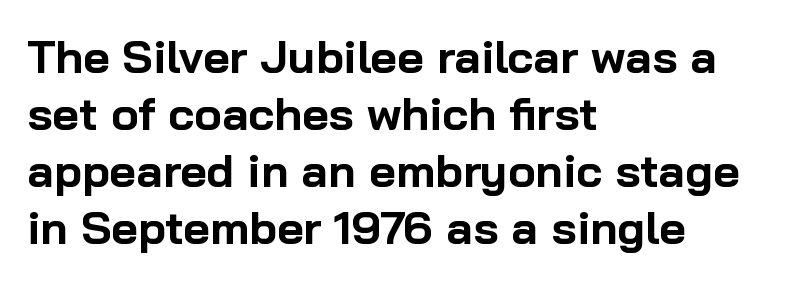
The image shows 46 px bold sans-serif type, upright; set left-aligned, line spacing 1.24x, normal letter spacing, not underlined; low stroke contrast and a medium x-height.
